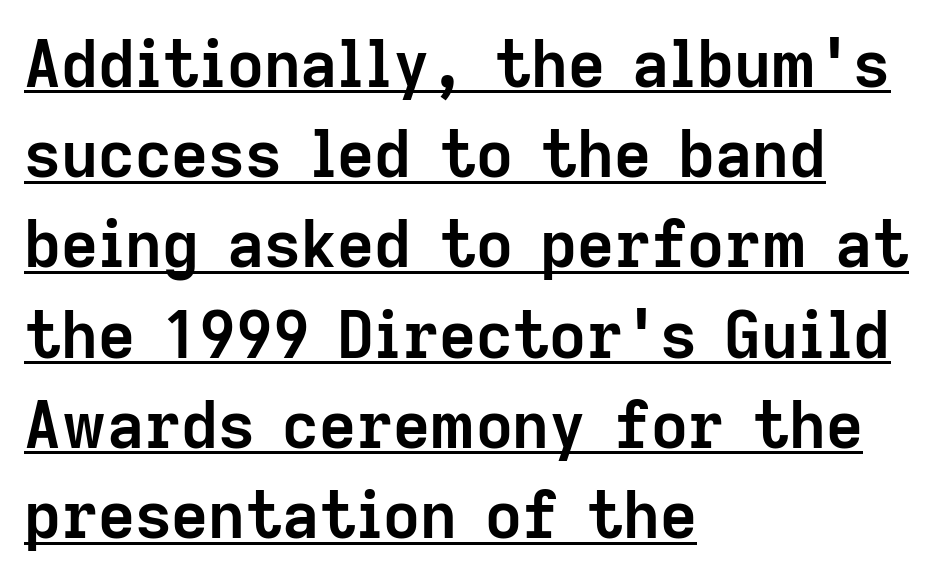
Q: Is the text bold? A: Yes.
Q: Is the text italic (slanted)? A: No, it is upright.
Q: Is the typeface a serif or a sans-serif typeface? A: Sans-serif.
Q: Is the text underlined? A: Yes.
Q: How is the paragraph aligned? A: Left-aligned.
Q: Is the spacing between letters normal or unusually wide? A: Normal.
Q: Is the spacing between lines tight, normal or loose? A: Normal.
Q: Width (condensed, normal, or wide)? A: Normal.
Q: Stroke contrast? A: Low.
Q: x-height? A: Medium.
Q: Monospaced? A: No.
